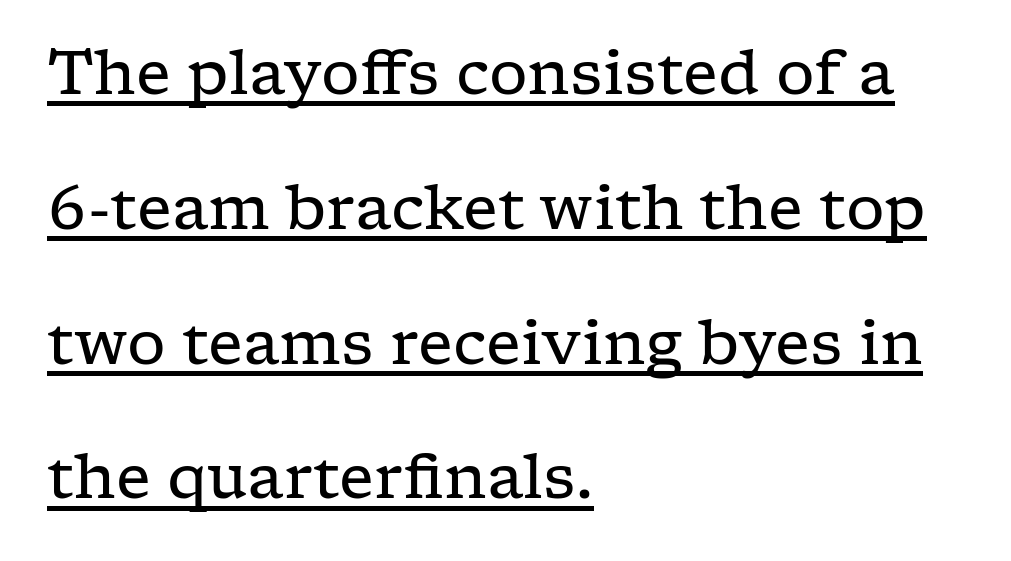
{"serif": "yes", "italic": "no", "bold": "no", "weight": "regular", "width": "wide", "stroke_contrast": "low", "x_height": "medium", "monospaced": "no", "underline": "yes", "align": "left", "line_spacing": "loose", "line_spacing_ratio": 2.21, "letter_spacing": "normal", "letter_spacing_em": 0.0, "glyph_px": 61}
